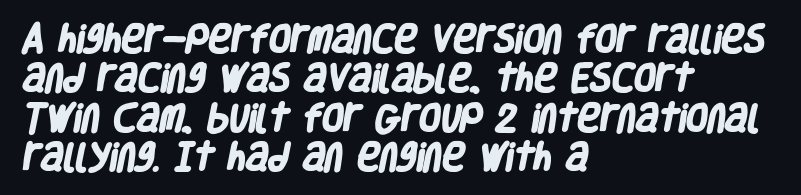
{"serif": "no", "bold": "yes", "weight": "heavy", "width": "condensed", "stroke_contrast": "low", "x_height": "large", "monospaced": "no", "underline": "no", "align": "left", "line_spacing": "normal", "line_spacing_ratio": 1.27, "letter_spacing": "normal", "letter_spacing_em": 0.0, "glyph_px": 31}
